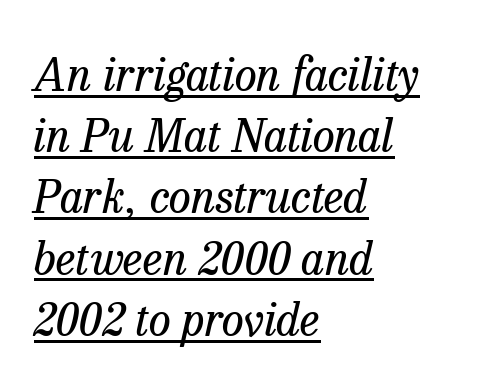
The image shows 45 px regular-weight serif type, italic (leaning right); set left-aligned, normal line spacing (1.36x), normal letter spacing, underlined; low stroke contrast and a medium x-height.
